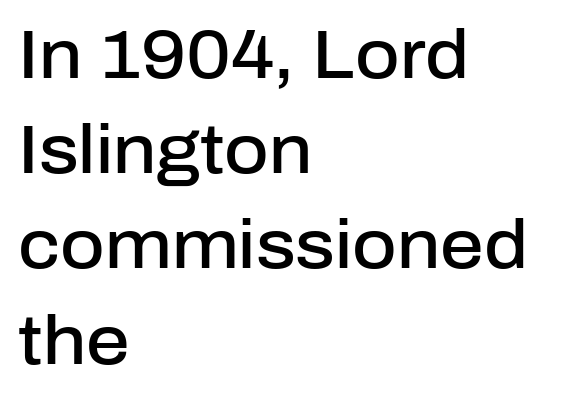
The image shows 68 px semibold sans-serif type, upright; set left-aligned, normal line spacing (1.4x), normal letter spacing, not underlined; low stroke contrast and a medium x-height.
